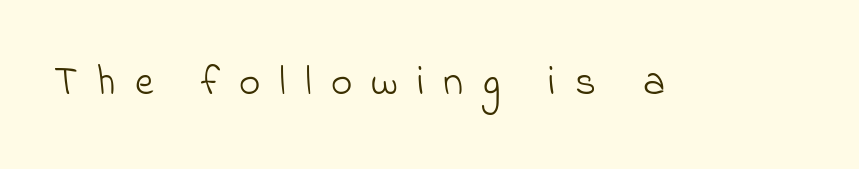
A bare baseline throughout the passage. You could not count columns in this text — the font is proportionally spaced. Is this a heavy cut? Hardly; it is regular or lighter. In terms of letterspacing, this is a distinctly airy, spread setting.
